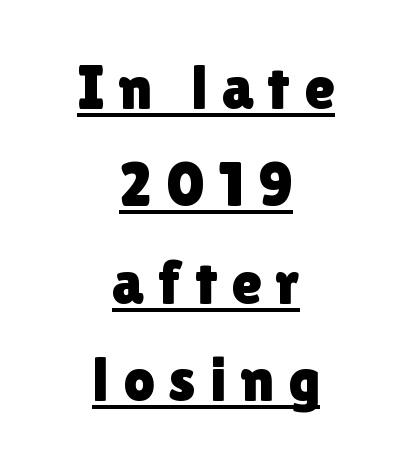
The image shows 62 px sans-serif type, upright; set centered, normal line spacing (1.57x), unusually wide letter spacing (+0.22 em), underlined; low stroke contrast and a medium x-height.
